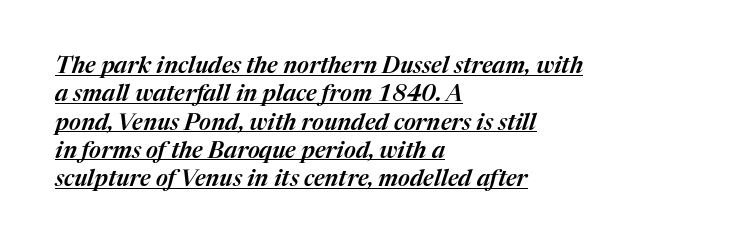
{"italic": "yes", "lean": "right", "slant_degrees": 17, "underline": "yes", "align": "left", "line_spacing_ratio": 1.23, "letter_spacing": "normal", "letter_spacing_em": 0.0, "glyph_px": 23}
